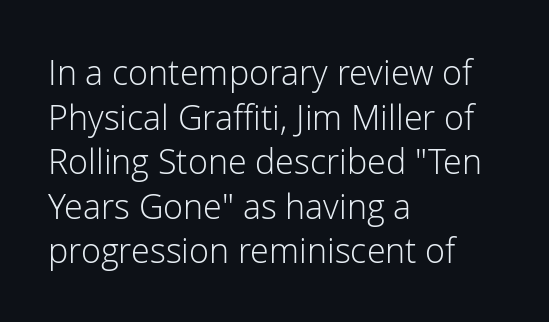
The image shows 34 px light sans-serif type, upright; set left-aligned, normal line spacing (1.31x), normal letter spacing, not underlined; low stroke contrast and a medium x-height.
